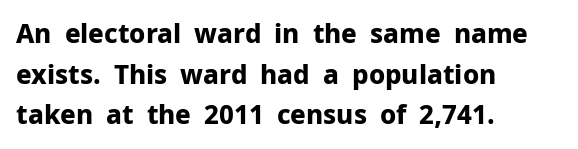
{"italic": "no", "bold": "yes", "underline": "no", "align": "left", "line_spacing": "normal", "line_spacing_ratio": 1.56, "letter_spacing": "normal", "letter_spacing_em": 0.0, "glyph_px": 26}
